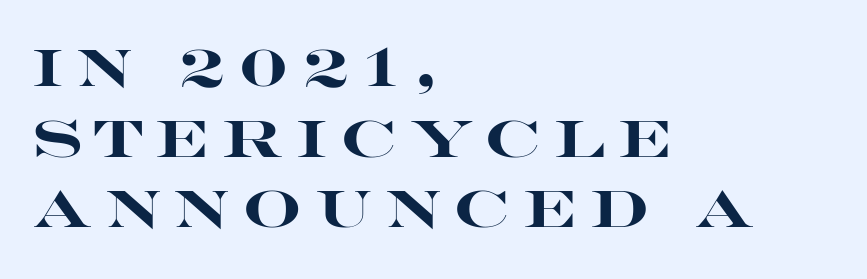
{"italic": "no", "bold": "yes", "weight": "heavy", "width": "wide", "stroke_contrast": "high", "x_height": "large", "monospaced": "no", "underline": "no", "align": "left", "line_spacing": "normal", "line_spacing_ratio": 1.36, "letter_spacing": "wide", "letter_spacing_em": 0.24, "glyph_px": 52}
